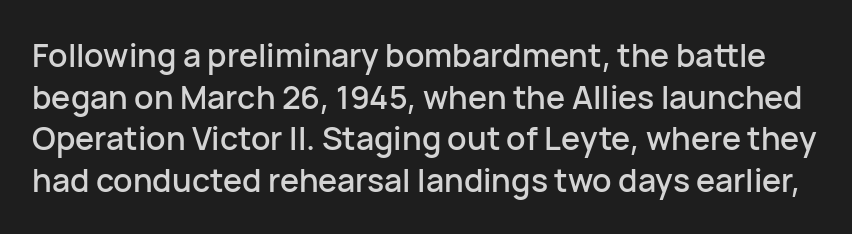
{"serif": "no", "italic": "no", "width": "normal", "stroke_contrast": "low", "x_height": "medium", "monospaced": "no", "underline": "no", "line_spacing": "normal", "line_spacing_ratio": 1.3, "letter_spacing": "normal", "letter_spacing_em": 0.0, "glyph_px": 32}
